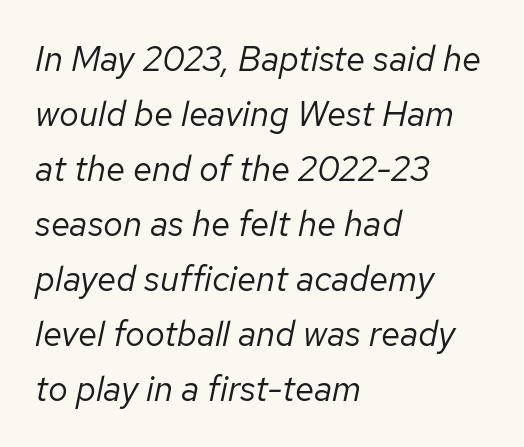
Compared with a typical body face, this is equally light or lighter still. These lines were composed using italics. The ragged edge is on the right, which tells us the setting is flush left. Letter spacing: default.
